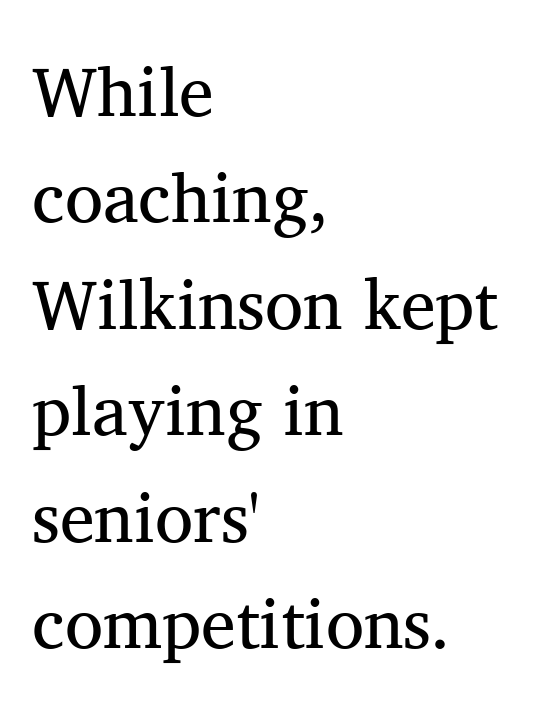
Teacher's note: observe the even left margin — that is flush-left alignment. Are there feet on the stems? There are — it's a serif. You could not count columns in this text — the font is proportionally spaced. The horizontal fit of the characters is conventional and even. The passage shown is not underscored anywhere. The letterforms sit at book weight or below.
